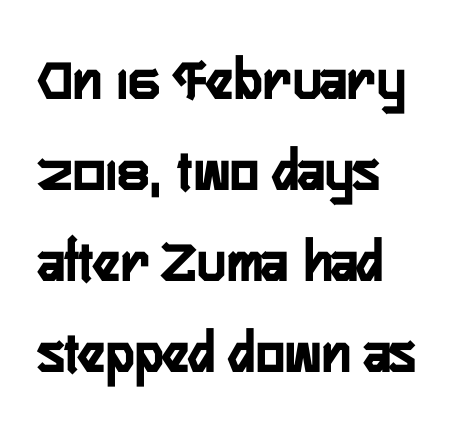
Q: Is the text bold? A: Yes.
Q: Is the text italic (slanted)? A: No, it is upright.
Q: Is the typeface a serif or a sans-serif typeface? A: Sans-serif.
Q: Is the text underlined? A: No.
Q: How is the paragraph aligned? A: Left-aligned.
Q: Is the spacing between letters normal or unusually wide? A: Normal.
Q: Is the spacing between lines tight, normal or loose? A: Normal.
Q: Width (condensed, normal, or wide)? A: Condensed.
Q: Stroke contrast? A: Low.
Q: x-height? A: Medium.
Q: Monospaced? A: No.
